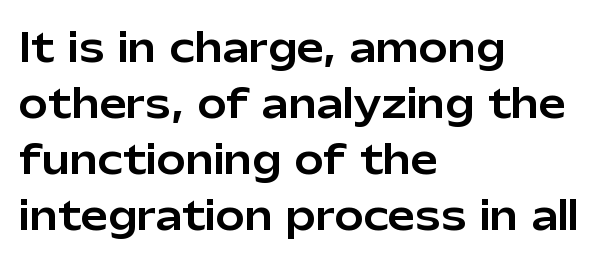
Q: Is the text italic (slanted)? A: No, it is upright.
Q: Is the typeface a serif or a sans-serif typeface? A: Sans-serif.
Q: Is the text underlined? A: No.
Q: How is the paragraph aligned? A: Left-aligned.
Q: Is the spacing between letters normal or unusually wide? A: Normal.
Q: Is the spacing between lines tight, normal or loose? A: Normal.
Q: Width (condensed, normal, or wide)? A: Normal.
Q: Stroke contrast? A: Low.
Q: x-height? A: Medium.
Q: Monospaced? A: No.
